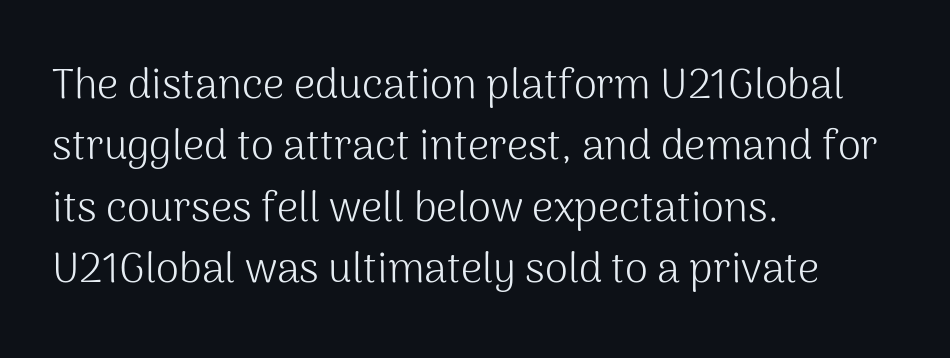
Q: Is the text bold? A: No.
Q: Is the text italic (slanted)? A: No, it is upright.
Q: Is the typeface a serif or a sans-serif typeface? A: Sans-serif.
Q: Is the text underlined? A: No.
Q: How is the paragraph aligned? A: Left-aligned.
Q: Is the spacing between letters normal or unusually wide? A: Normal.
Q: Is the spacing between lines tight, normal or loose? A: Normal.
Q: Width (condensed, normal, or wide)? A: Normal.
Q: Stroke contrast? A: Medium.
Q: x-height? A: Medium.
Q: Monospaced? A: No.
